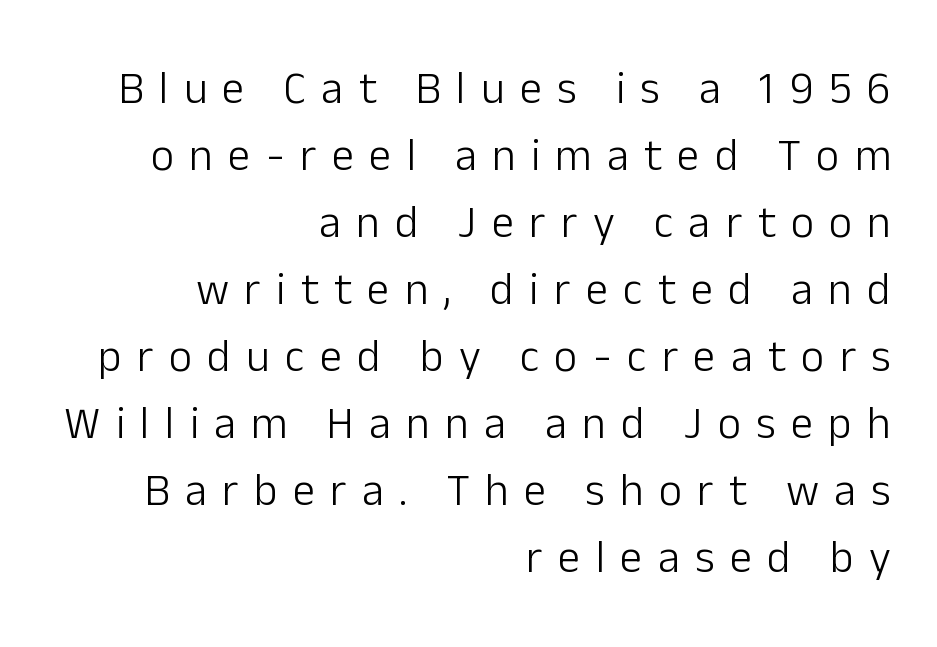
The image shows 45 px light sans-serif type, upright; set right-aligned, normal line spacing (1.49x), unusually wide letter spacing (+0.34 em), not underlined; low stroke contrast and a medium x-height.
